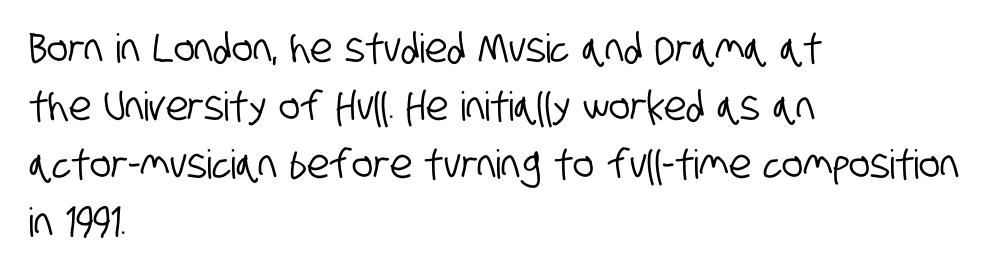
The face used here is rendered with its standard letterfit. All the whitespace from short lines collects on the right. The space beneath each line is pristine and unruled. Regarding serifs, this sample does without them.
